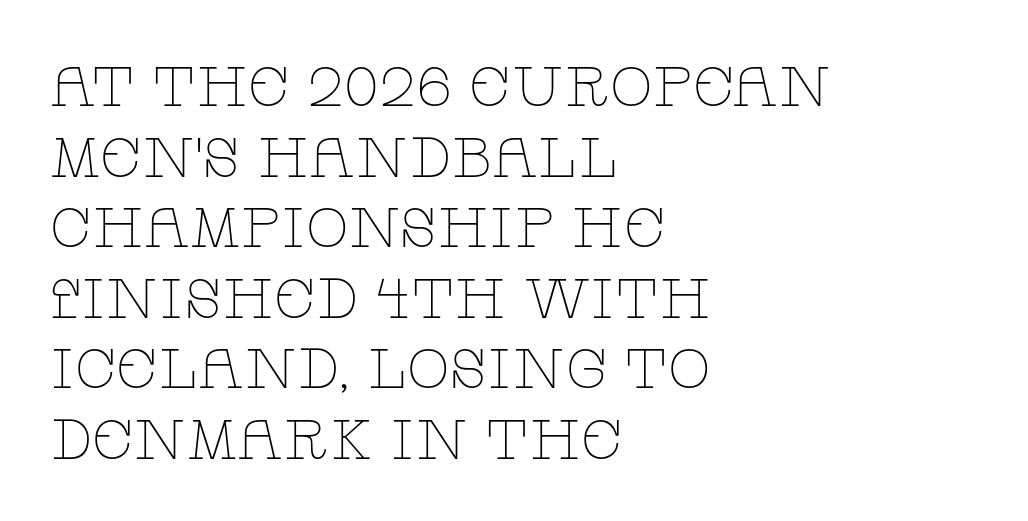
{"serif": "yes", "italic": "no", "bold": "no", "weight": "thin", "width": "wide", "stroke_contrast": "low", "x_height": "large", "monospaced": "no", "underline": "no", "align": "left", "line_spacing": "normal", "line_spacing_ratio": 1.26, "letter_spacing": "normal", "letter_spacing_em": 0.0, "glyph_px": 56}
